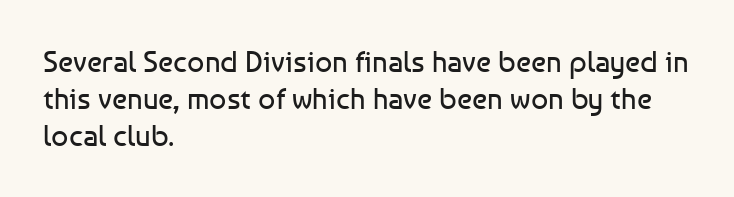
Descender tails drop into unmarked territory. The rendering shows plain stroke endings on the letterforms — a sans-serif design. Weight class: somewhere from thin through regular. No italicization has been applied; the sample stays upright.
